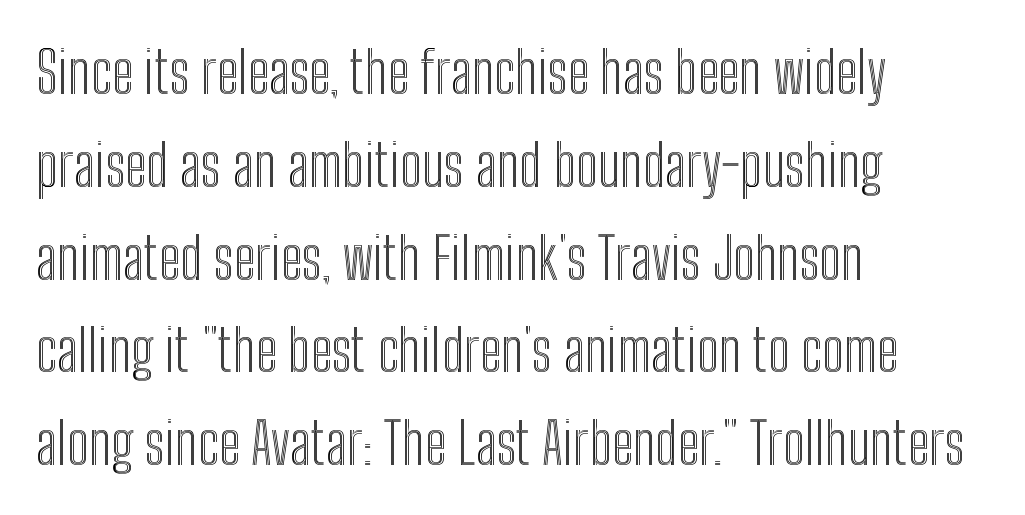
{"italic": "no", "width": "condensed", "x_height": "medium", "monospaced": "no", "underline": "no", "align": "left", "line_spacing": "normal", "line_spacing_ratio": 1.6, "letter_spacing": "normal", "letter_spacing_em": 0.0, "glyph_px": 58}
